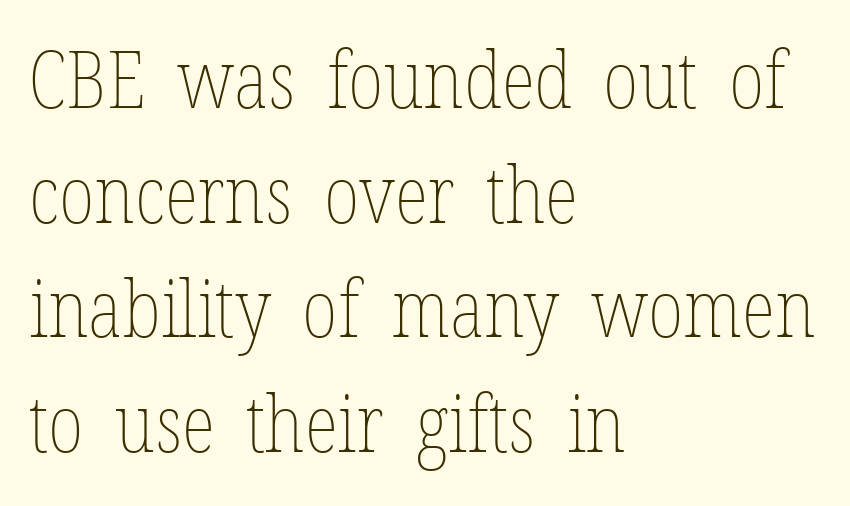
These lines are rendered in a variable-pitch font. Horizontally, the lines are justified to the leading edge only. Descenders are the only things crossing below the line. Characters follow at the spacing the type designer built in.
